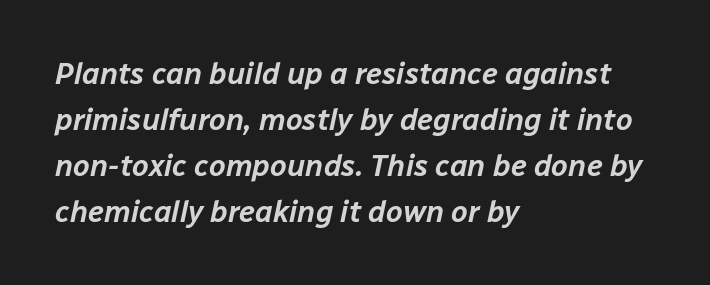
The image shows 30 px text type, italic (leaning right); set left-aligned, normal line spacing (1.53x), normal letter spacing, not underlined; low stroke contrast and a medium x-height.
